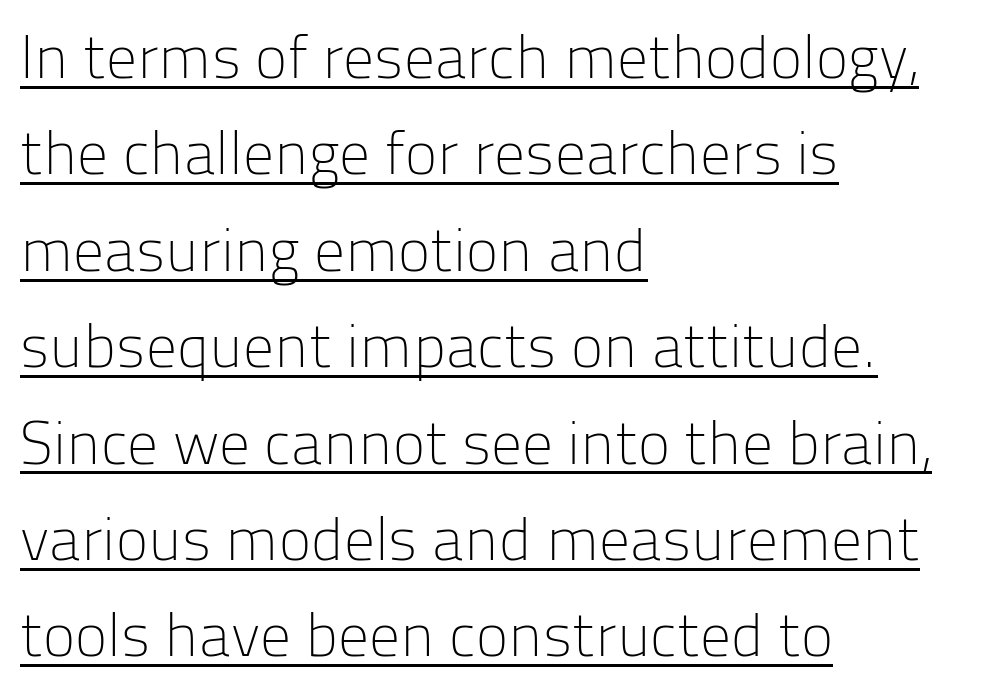
{"serif": "no", "italic": "no", "bold": "no", "weight": "light", "width": "normal", "stroke_contrast": "low", "x_height": "medium", "monospaced": "no", "underline": "yes", "align": "left", "line_spacing": "normal", "line_spacing_ratio": 1.58, "letter_spacing": "normal", "letter_spacing_em": 0.0, "glyph_px": 61}
